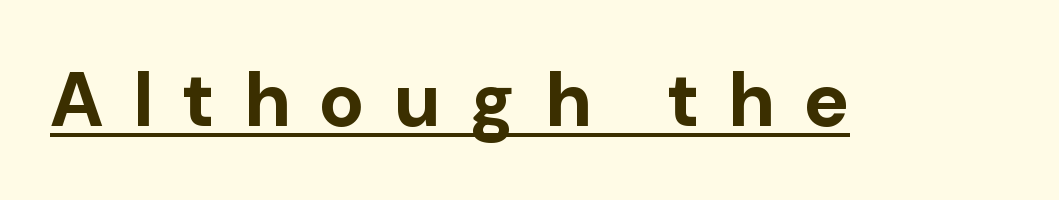
Q: Is the text bold? A: Yes.
Q: Is the text italic (slanted)? A: No, it is upright.
Q: Is the typeface a serif or a sans-serif typeface? A: Sans-serif.
Q: Is the text underlined? A: Yes.
Q: Is the spacing between letters normal or unusually wide? A: Unusually wide.
Q: Width (condensed, normal, or wide)? A: Normal.
Q: Stroke contrast? A: Low.
Q: x-height? A: Medium.
Q: Monospaced? A: No.
